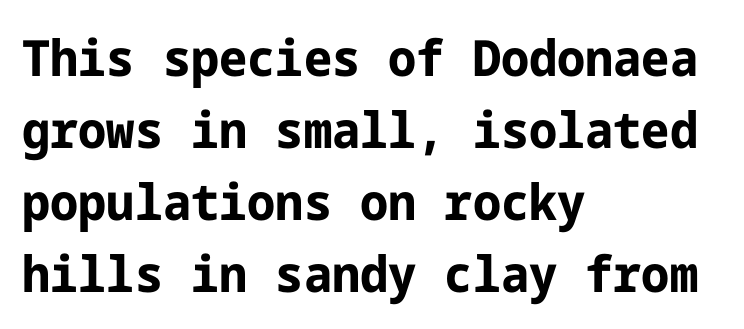
{"serif": "no", "italic": "no", "bold": "yes", "weight": "bold", "width": "normal", "stroke_contrast": "low", "x_height": "medium", "underline": "no", "align": "left", "line_spacing": "normal", "line_spacing_ratio": 1.44, "letter_spacing": "normal", "letter_spacing_em": 0.0, "glyph_px": 50}
